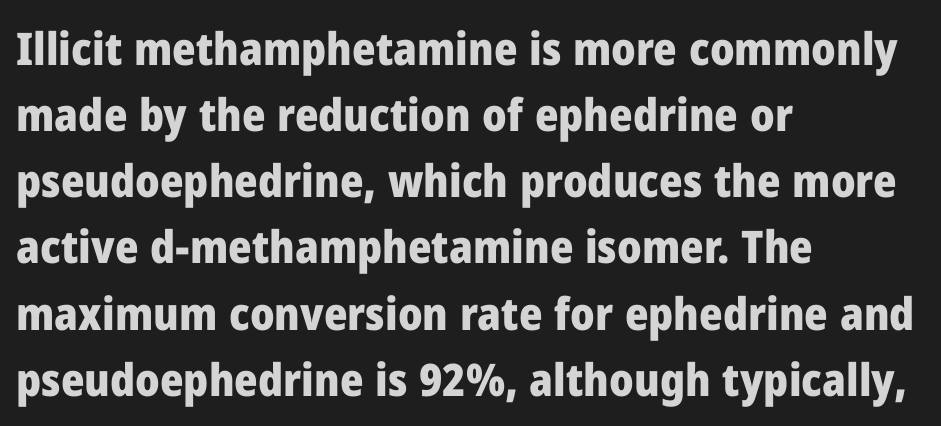
Q: Is the text bold? A: Yes.
Q: Is the text italic (slanted)? A: No, it is upright.
Q: Is the typeface a serif or a sans-serif typeface? A: Sans-serif.
Q: Is the text underlined? A: No.
Q: How is the paragraph aligned? A: Left-aligned.
Q: Is the spacing between letters normal or unusually wide? A: Normal.
Q: Is the spacing between lines tight, normal or loose? A: Normal.
Q: Width (condensed, normal, or wide)? A: Normal.
Q: Stroke contrast? A: Low.
Q: x-height? A: Medium.
Q: Monospaced? A: No.
